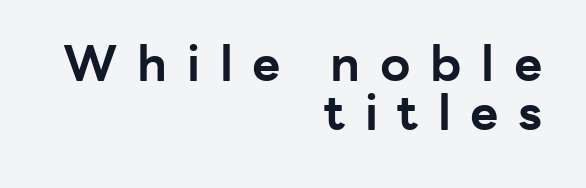
Q: Is the text bold? A: Yes.
Q: Is the text italic (slanted)? A: No, it is upright.
Q: Is the typeface a serif or a sans-serif typeface? A: Sans-serif.
Q: Is the text underlined? A: No.
Q: How is the paragraph aligned? A: Right-aligned.
Q: Is the spacing between letters normal or unusually wide? A: Unusually wide.
Q: Is the spacing between lines tight, normal or loose? A: Tight.
Q: Width (condensed, normal, or wide)? A: Normal.
Q: Stroke contrast? A: Low.
Q: x-height? A: Medium.
Q: Monospaced? A: No.
